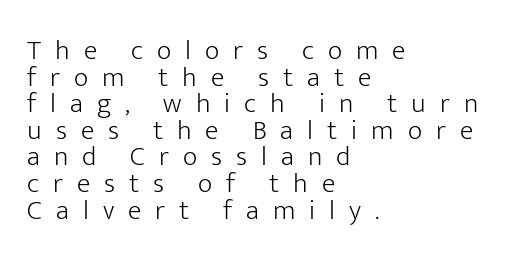
{"serif": "no", "italic": "no", "bold": "no", "weight": "light", "width": "normal", "stroke_contrast": "low", "x_height": "medium", "monospaced": "no", "underline": "no", "align": "left", "line_spacing": "tight", "line_spacing_ratio": 0.95, "letter_spacing": "wide", "letter_spacing_em": 0.5, "glyph_px": 28}
